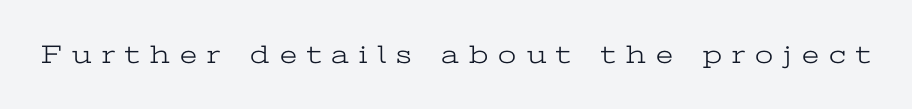
{"italic": "no", "bold": "no", "underline": "no", "letter_spacing": "wide", "letter_spacing_em": 0.39, "glyph_px": 26}
